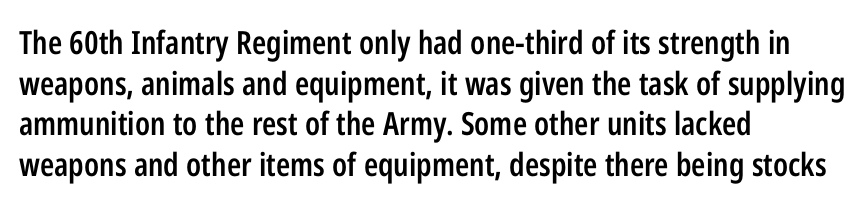
The image shows 32 px semibold, condensed sans-serif type, upright; set left-aligned, normal line spacing (1.27x), normal letter spacing, not underlined; low stroke contrast and a medium x-height.
